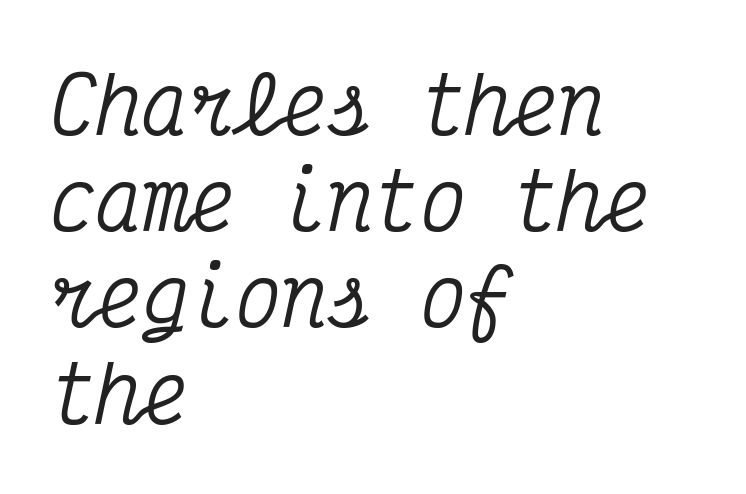
The image shows 77 px condensed serif type, italic (leaning right), monospaced; set left-aligned, normal line spacing (1.25x), normal letter spacing, not underlined; medium stroke contrast and a medium x-height.
